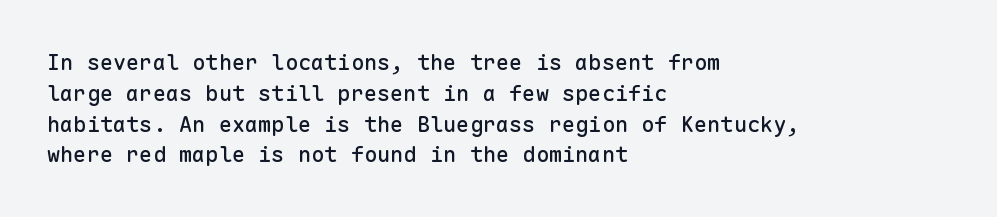
{"italic": "no", "underline": "no", "align": "left", "line_spacing": "normal", "line_spacing_ratio": 1.4, "letter_spacing": "normal", "letter_spacing_em": 0.0, "glyph_px": 22}
